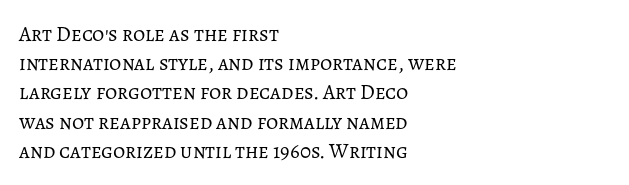
The image shows 21 px text type, upright; set left-aligned, normal line spacing (1.39x), normal letter spacing, not underlined.
